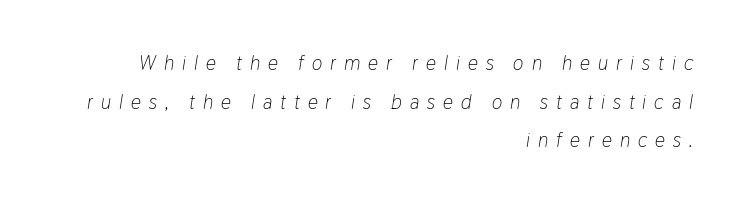
The image shows 20 px text type, italic (leaning right); set right-aligned, loose line spacing (1.93x), unusually wide letter spacing (+0.4 em), not underlined.
